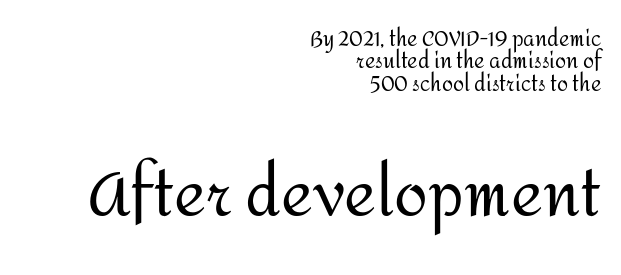
Here the glyphs are tracked normally, forming tight word shapes. If you measured baseline to baseline, you'd find a short distance. The passage shown is typeset with a sans-serif family. The lines in this sample share a right terminus and differ only in where they begin. The face used here is proportionally spaced, like ordinary book or web type.
